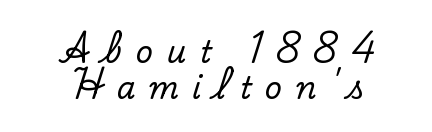
The image shows 30 px serif type; set centered, line spacing 1.2x, unusually wide letter spacing (+0.45 em), not underlined; low stroke contrast and a small x-height.
